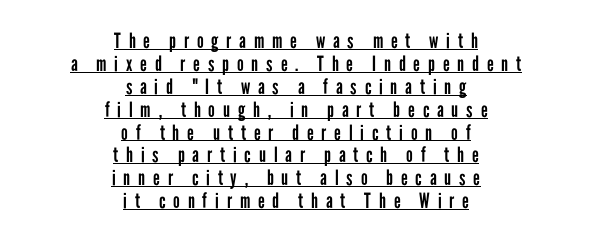
The leading is snug, giving the passage a crowded texture. Posture: vertical. Somebody hit Ctrl+U on this one — the words are underlined. The strokes carry an ordinary text weight at most. The paragraph has two soft edges and a firm central axis.
